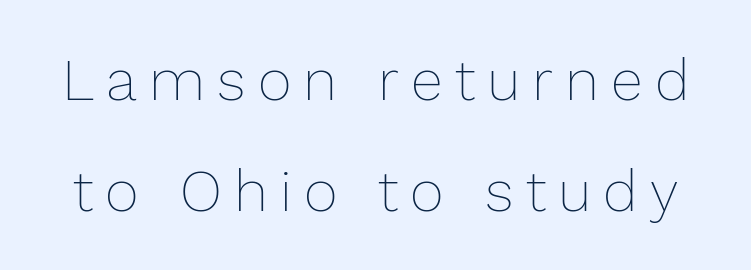
The lettering holds an erect, upright posture throughout. This sample trades compactness for vertical openness between lines. This rendering features lettering with no underline. What stands out about the letter spacing? Its width — letters are far apart. Proportional: the letters do not fall into vertical columns.
